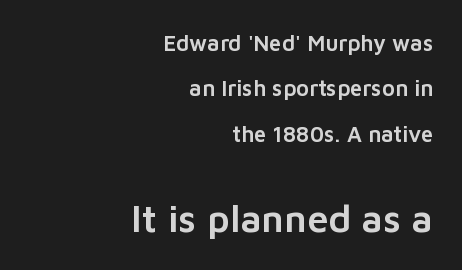
Anything drawn beneath the words? Only blank space. What's the leading like? Stretched, with rows far apart. Grotesque or geometric, the face here clearly has no serifs. How are the letters spaced? Ordinarily, with no added tracking. The later block is typeset at a bigger size than the earlier block. The typesetter chose a ragged-left arrangement here.
